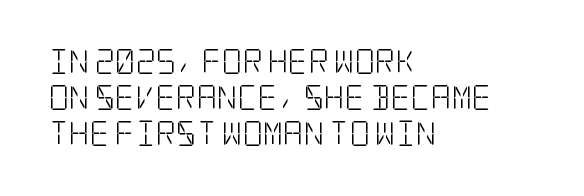
The cut favours lightness, reaching ordinary text weight at its darkest. Left-aligned paragraph, ragged on the right. There is no visible air inserted between adjacent glyphs. Has an underline been added? It has not. Upright lettering throughout. Leading matches the norm, producing a regular column.
